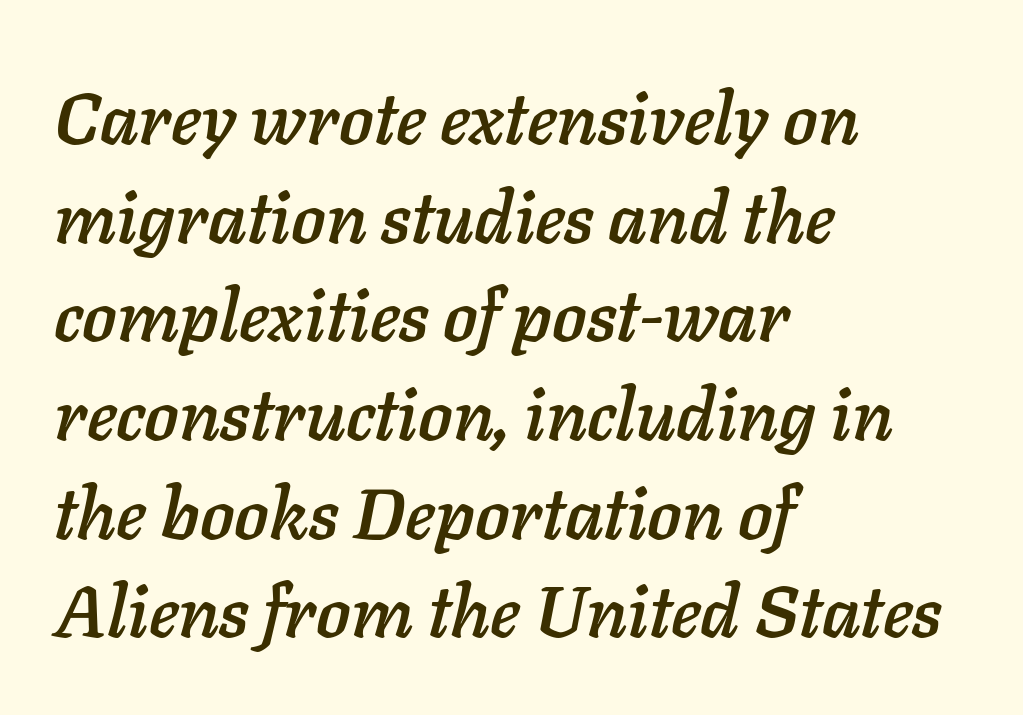
{"italic": "yes", "lean": "right", "slant_degrees": 11, "width": "normal", "stroke_contrast": "low", "x_height": "medium", "monospaced": "no", "underline": "no", "align": "left", "line_spacing": "normal", "line_spacing_ratio": 1.37, "letter_spacing": "normal", "letter_spacing_em": 0.0, "glyph_px": 72}
